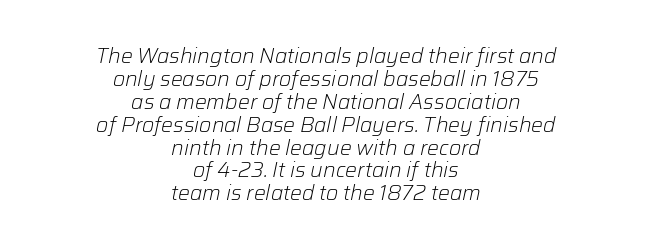
Q: Is the text bold? A: No.
Q: Is the text italic (slanted)? A: Yes, it leans right by about 12 degrees.
Q: Is the text underlined? A: No.
Q: How is the paragraph aligned? A: Centered.
Q: Is the spacing between letters normal or unusually wide? A: Normal.
Q: Is the spacing between lines tight, normal or loose? A: Tight.
